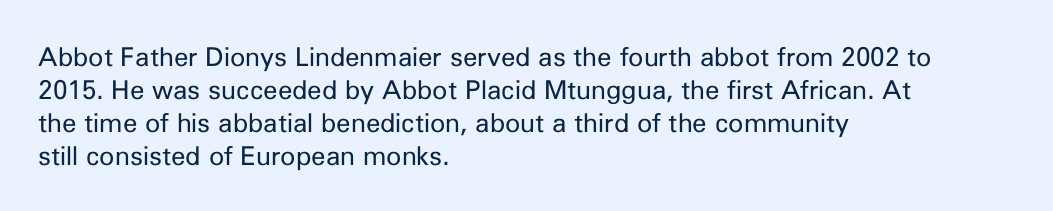
The image shows 26 px text type, upright; set left-aligned, normal line spacing (1.27x), normal letter spacing, not underlined.
